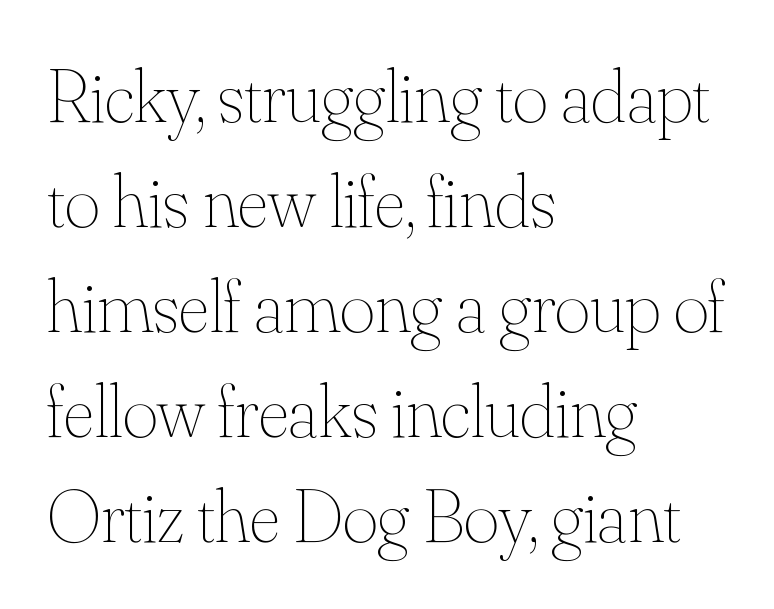
The image shows 76 px thin type, upright; set left-aligned, normal line spacing (1.38x), normal letter spacing, not underlined; medium stroke contrast and a small x-height.
